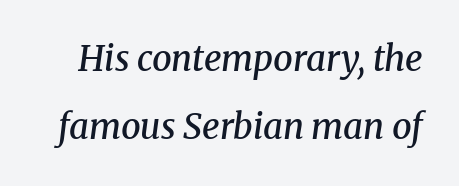
{"serif": "yes", "italic": "yes", "lean": "right", "slant_degrees": 8, "bold": "semi", "weight": "semibold", "width": "normal", "stroke_contrast": "medium", "x_height": "medium", "monospaced": "no", "underline": "no", "line_spacing": "loose", "line_spacing_ratio": 1.95, "letter_spacing": "normal", "letter_spacing_em": 0.0, "glyph_px": 35}
